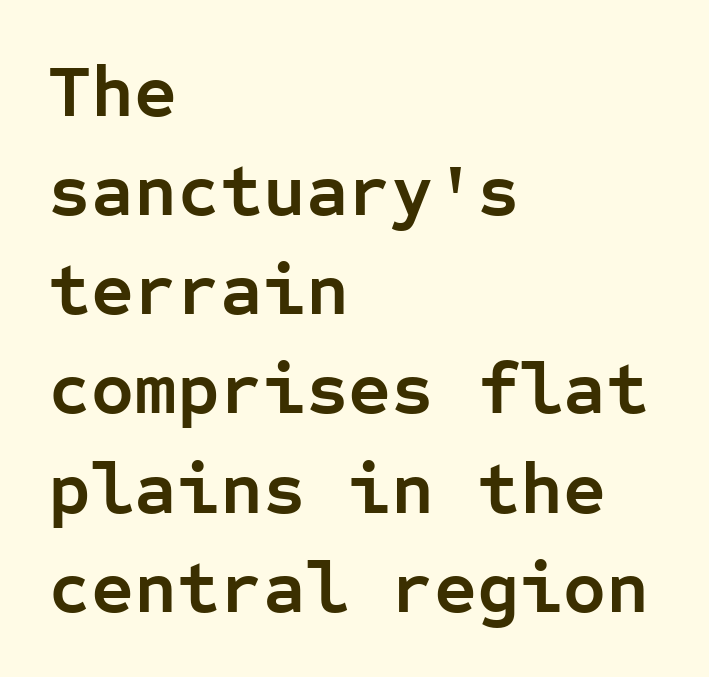
A typesetter would label this face a sans. Fixed-width glyphs throughout — classic coding-font behaviour. Posture: vertical. Summary of vertical rhythm: regular, with standard interline spacing. Which margin do the lines hug? The left one — the right edge is uneven. Strong, thick strokes mark this as bold type.
